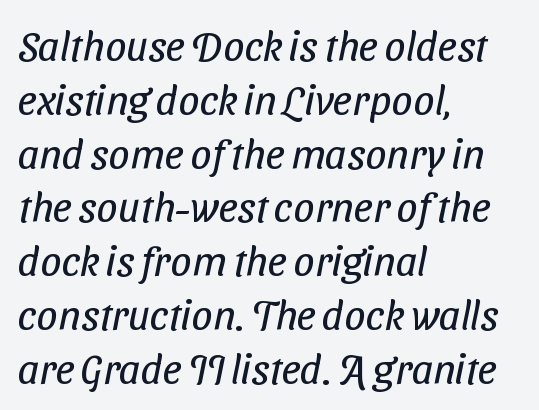
{"serif": "no", "bold": "no", "weight": "regular", "width": "condensed", "stroke_contrast": "low", "x_height": "medium", "monospaced": "no", "underline": "no", "align": "left", "line_spacing": "normal", "line_spacing_ratio": 1.28, "letter_spacing": "normal", "letter_spacing_em": 0.0, "glyph_px": 42}
